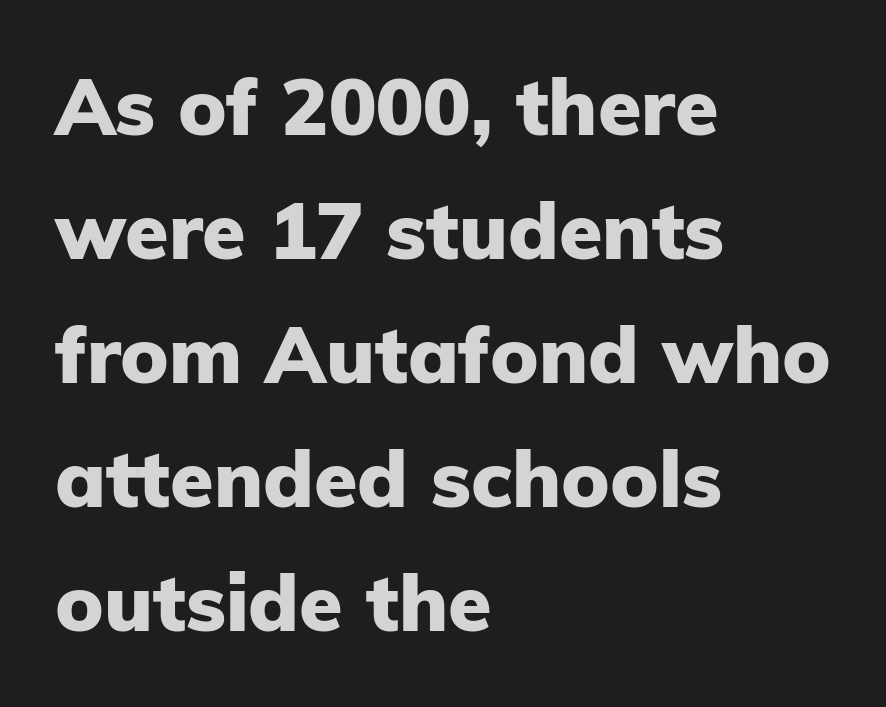
The image shows 79 px heavy sans-serif type, upright; set left-aligned, normal line spacing (1.57x), normal letter spacing, not underlined; low stroke contrast and a medium x-height.
